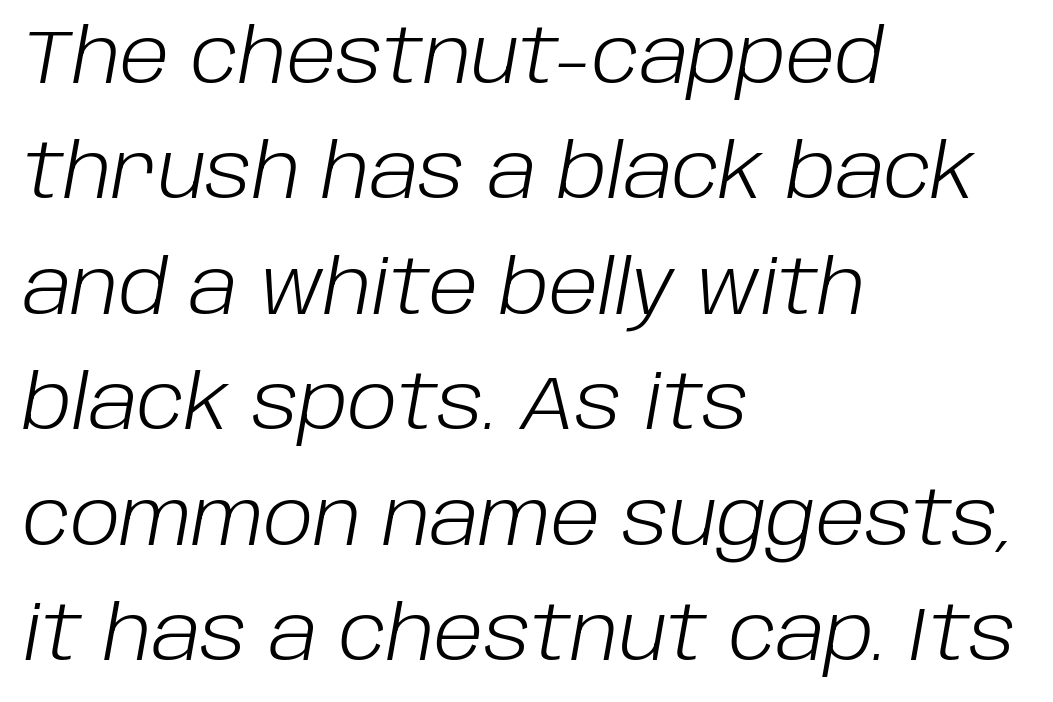
{"italic": "yes", "lean": "right", "slant_degrees": 10, "bold": "no", "weight": "light", "width": "normal", "stroke_contrast": "low", "x_height": "large", "monospaced": "no", "underline": "no", "align": "left", "line_spacing": "normal", "line_spacing_ratio": 1.54, "letter_spacing": "normal", "letter_spacing_em": 0.0, "glyph_px": 75}
